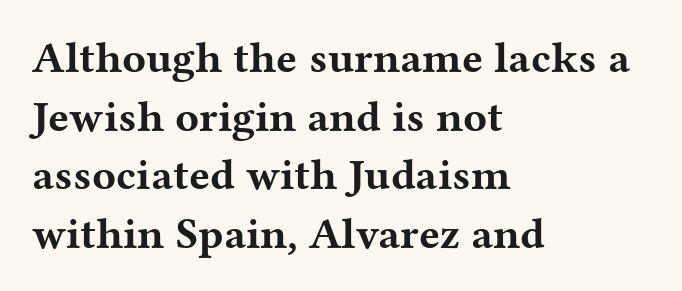
{"serif": "yes", "italic": "no", "bold": "yes", "weight": "bold", "width": "wide", "stroke_contrast": "medium", "x_height": "medium", "monospaced": "no", "underline": "no", "align": "left", "line_spacing": "normal", "line_spacing_ratio": 1.33, "letter_spacing": "normal", "letter_spacing_em": 0.0, "glyph_px": 44}
